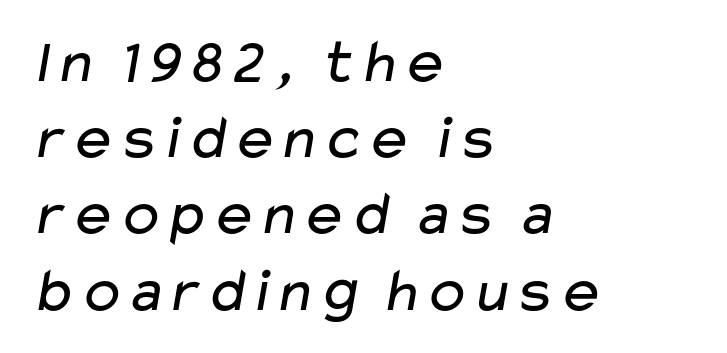
Q: Is the text bold? A: No.
Q: Is the typeface a serif or a sans-serif typeface? A: Sans-serif.
Q: Is the text underlined? A: No.
Q: How is the paragraph aligned? A: Left-aligned.
Q: Is the spacing between letters normal or unusually wide? A: Normal.
Q: Width (condensed, normal, or wide)? A: Wide.
Q: Stroke contrast? A: Low.
Q: x-height? A: Medium.
Q: Monospaced? A: No.
